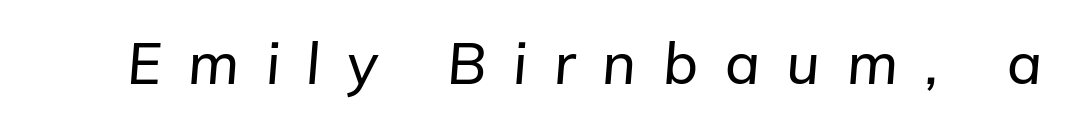
The image shows 58 px text type, italic (leaning right); set unusually wide letter spacing (+0.46 em), not underlined; low stroke contrast and a medium x-height.
